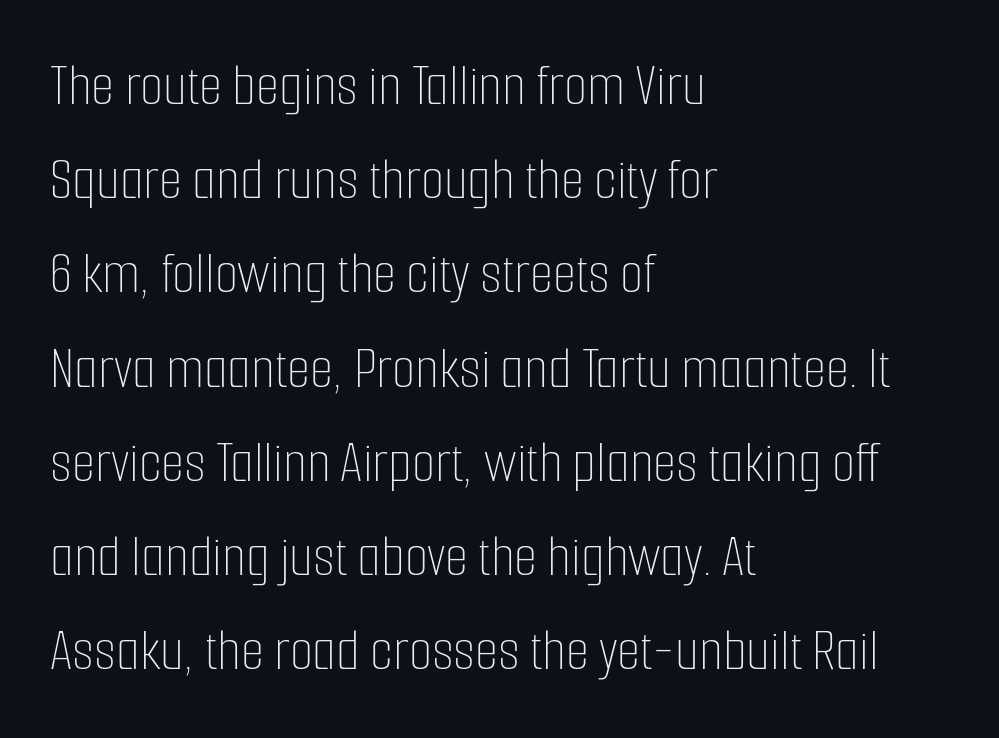
The image shows 60 px thin, condensed type, upright; set left-aligned, normal line spacing (1.57x), normal letter spacing, not underlined; low stroke contrast and a medium x-height.
